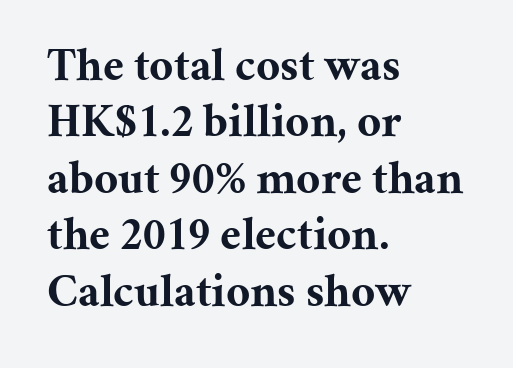
The image shows 47 px bold serif type, upright; set left-aligned, line spacing 1.2x, normal letter spacing, not underlined; medium stroke contrast and a medium x-height.
